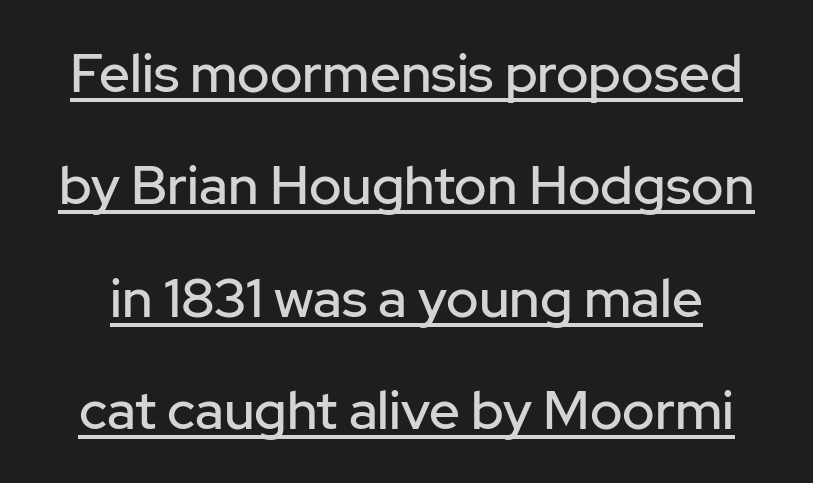
Q: Is the text italic (slanted)? A: No, it is upright.
Q: Is the typeface a serif or a sans-serif typeface? A: Sans-serif.
Q: Is the text underlined? A: Yes.
Q: Is the spacing between letters normal or unusually wide? A: Normal.
Q: Is the spacing between lines tight, normal or loose? A: Loose.
Q: Width (condensed, normal, or wide)? A: Normal.
Q: Stroke contrast? A: Low.
Q: x-height? A: Medium.
Q: Monospaced? A: No.
